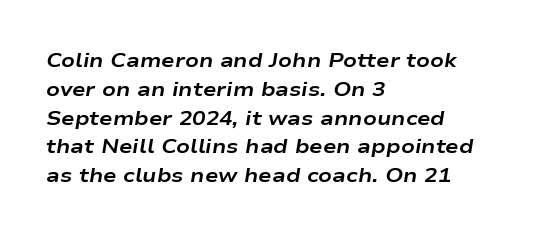
Q: Is the text bold? A: Yes.
Q: Is the text italic (slanted)? A: Yes, it leans right by about 9 degrees.
Q: Is the text underlined? A: No.
Q: How is the paragraph aligned? A: Left-aligned.
Q: Is the spacing between letters normal or unusually wide? A: Normal.
Q: Is the spacing between lines tight, normal or loose? A: Normal.
